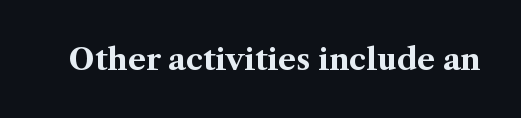
The image shows 30 px bold serif type, upright; set normal letter spacing, not underlined; medium stroke contrast and a medium x-height.
